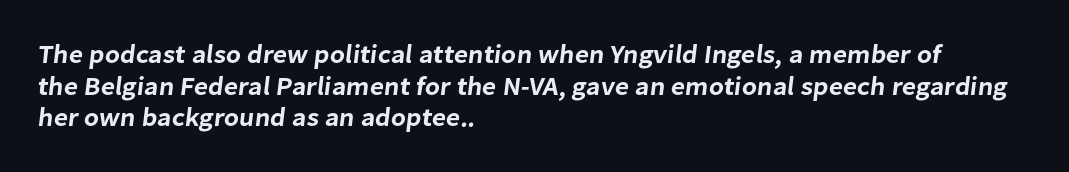
Q: Is the text underlined? A: No.
Q: How is the paragraph aligned? A: Left-aligned.
Q: Is the spacing between letters normal or unusually wide? A: Normal.
